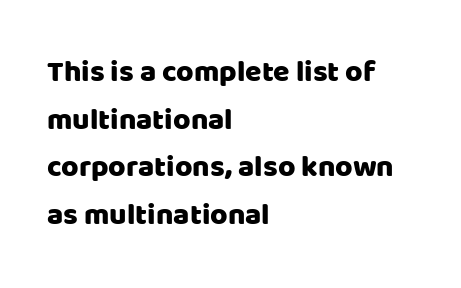
Font category for this specimen: sans-serif. Nope, not italic — everything's standing straight. Evenly set lines give the paragraph a standard silhouette. The space directly below the letters is spotless.
